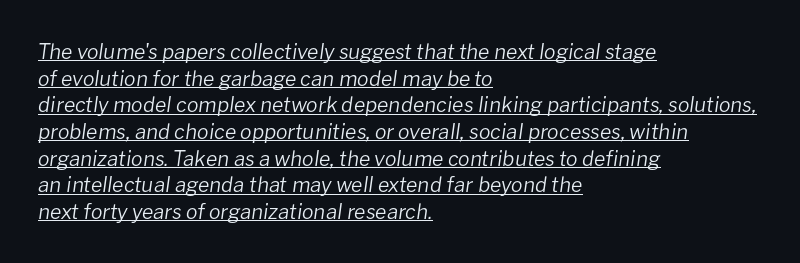
Q: Is the text bold? A: No.
Q: Is the text italic (slanted)? A: Yes, it leans right by about 8 degrees.
Q: Is the text underlined? A: Yes.
Q: How is the paragraph aligned? A: Left-aligned.
Q: Is the spacing between letters normal or unusually wide? A: Normal.
Q: Is the spacing between lines tight, normal or loose? A: Normal.
